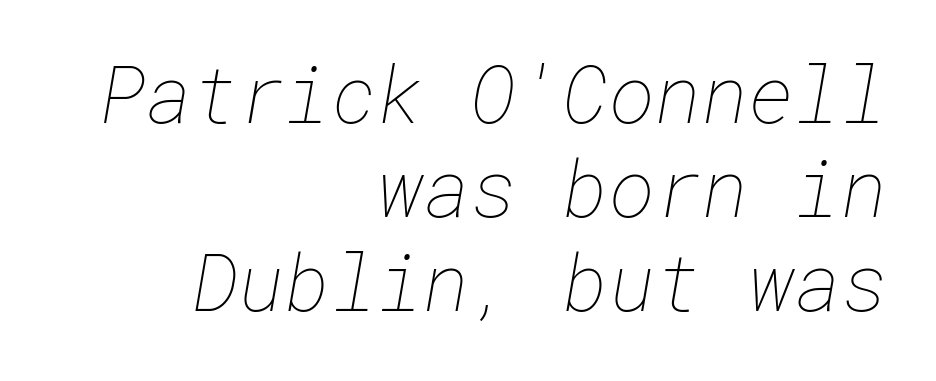
The image shows 79 px thin type; set right-aligned, line spacing 1.19x, normal letter spacing, not underlined; low stroke contrast and a medium x-height.
